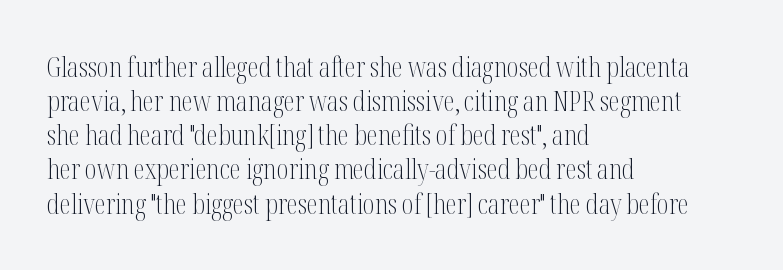
The image shows 28 px light, condensed serif type, upright; set left-aligned, line spacing 1.22x, normal letter spacing, not underlined; medium stroke contrast and a medium x-height.
